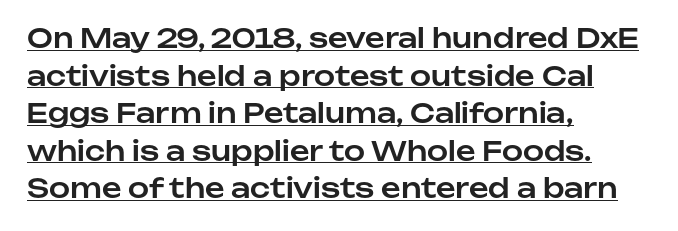
Italic? Not at all — the glyphs are vertical. There is no visible air inserted between adjacent glyphs. Has an underline been added? It has. Is the block centered? No — it sits flush against the left margin. In terms of leading, this rendering sits right in the middle.
